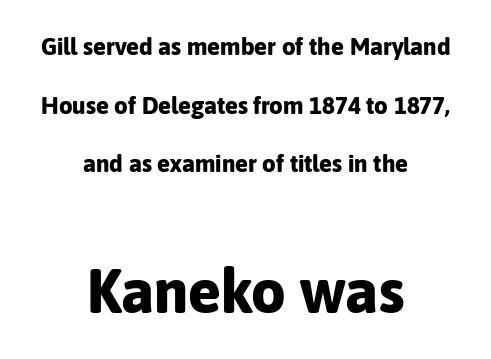
The image shows 61 px bold sans-serif type, upright; set centered, loose line spacing (2.44x), normal letter spacing, not underlined; the second (bottom) block is 2.54x larger; low stroke contrast and a medium x-height.
